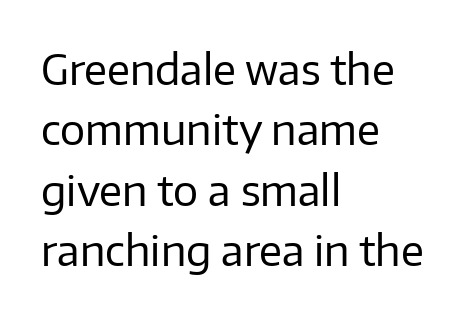
The image shows 42 px regular-weight sans-serif type, upright; set left-aligned, normal line spacing (1.44x), normal letter spacing, not underlined; low stroke contrast and a medium x-height.
